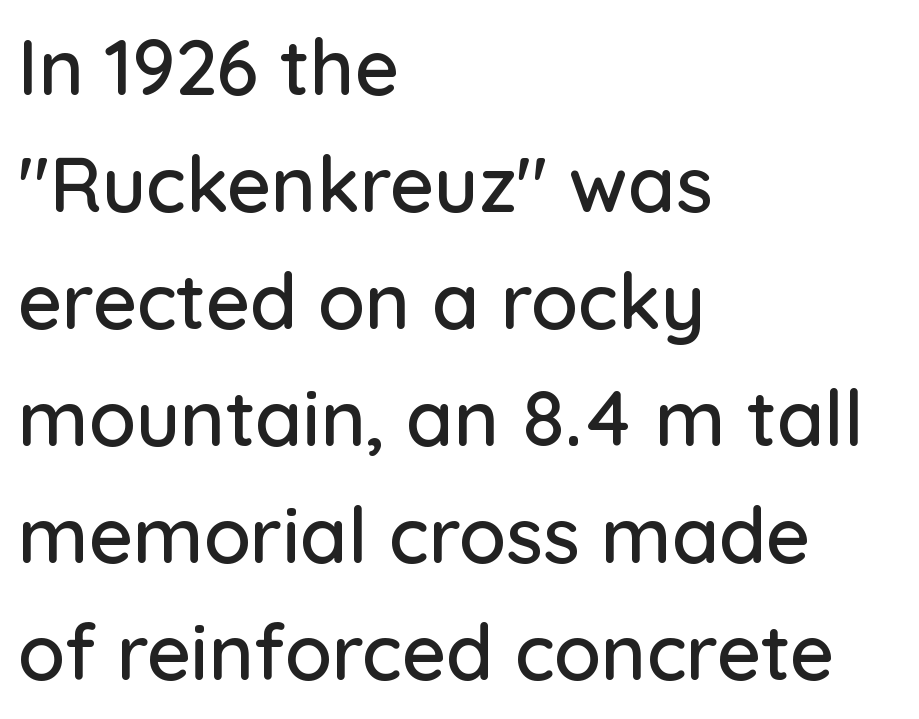
{"serif": "no", "italic": "no", "width": "normal", "stroke_contrast": "low", "x_height": "medium", "monospaced": "no", "underline": "no", "align": "left", "line_spacing": "normal", "line_spacing_ratio": 1.52, "letter_spacing": "normal", "letter_spacing_em": 0.0, "glyph_px": 77}
